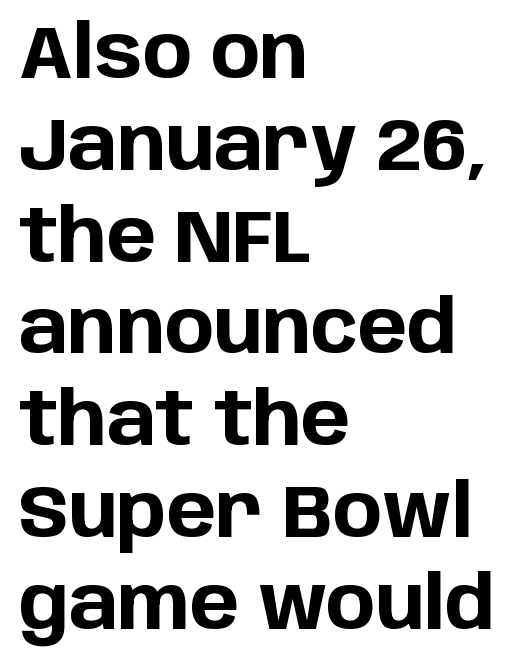
The image shows 74 px bold sans-serif type, upright; set left-aligned, line spacing 1.24x, normal letter spacing, not underlined; low stroke contrast and a large x-height.
